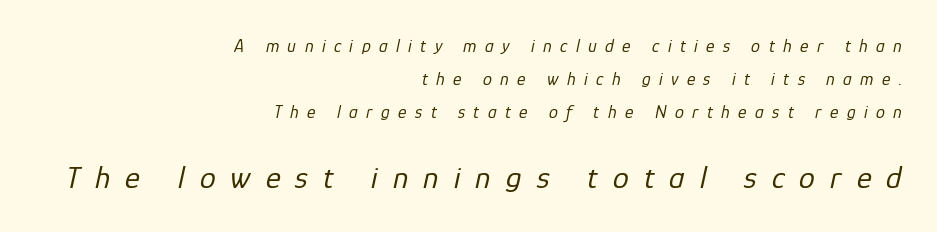
Two sizes are in play, and the larger belongs to the second block. Only glyphs here, with clear space below each row. This rendering uses right alignment, leaving the left contour irregular. The tracking reads as deliberately expanded to a designer's eye.
